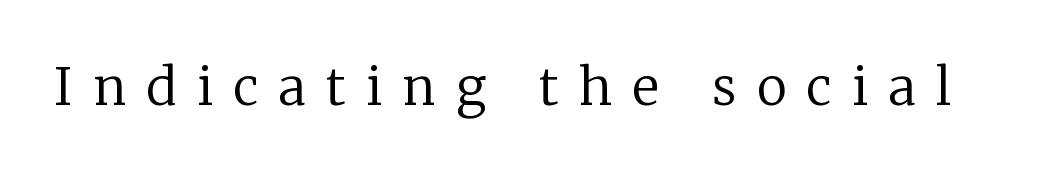
{"serif": "yes", "italic": "no", "bold": "no", "weight": "regular", "width": "normal", "stroke_contrast": "low", "x_height": "medium", "monospaced": "no", "underline": "no", "letter_spacing": "wide", "letter_spacing_em": 0.4, "glyph_px": 51}
